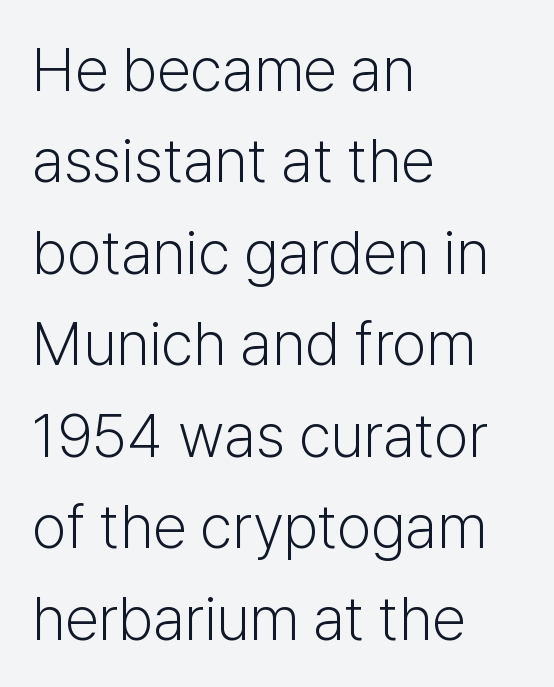
These lines sit exactly where default settings would place them. Notice how the passage keeps a crisp vertical edge on the left only. Does the lettering tilt? It doesn't — this is upright. This sample uses a sans-serif face.
